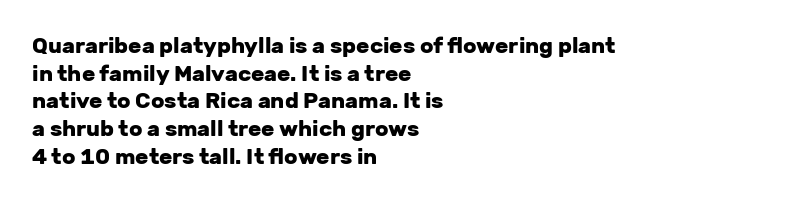
{"italic": "no", "bold": "yes", "underline": "no", "align": "left", "line_spacing": "normal", "line_spacing_ratio": 1.26, "letter_spacing": "normal", "letter_spacing_em": 0.0, "glyph_px": 22}
